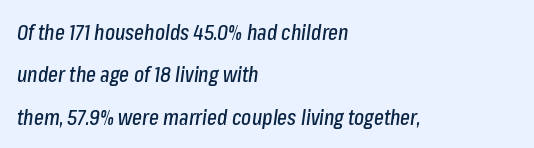
The image shows 21 px text type, italic (leaning right); set left-aligned, loose line spacing (2.02x), normal letter spacing, not underlined.
